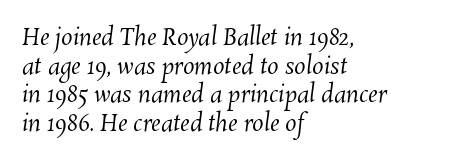
The image shows 23 px text type; set left-aligned, normal line spacing (1.25x), normal letter spacing, not underlined.
